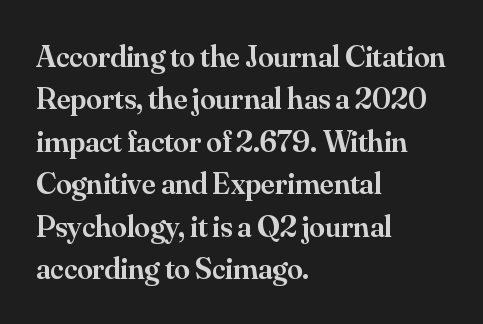
Q: Is the text bold? A: Semi-bold.
Q: Is the text italic (slanted)? A: No, it is upright.
Q: Is the typeface a serif or a sans-serif typeface? A: Serif.
Q: Is the text underlined? A: No.
Q: How is the paragraph aligned? A: Left-aligned.
Q: Is the spacing between letters normal or unusually wide? A: Normal.
Q: Is the spacing between lines tight, normal or loose? A: Normal.
Q: Width (condensed, normal, or wide)? A: Normal.
Q: Stroke contrast? A: Medium.
Q: x-height? A: Small.
Q: Monospaced? A: No.
